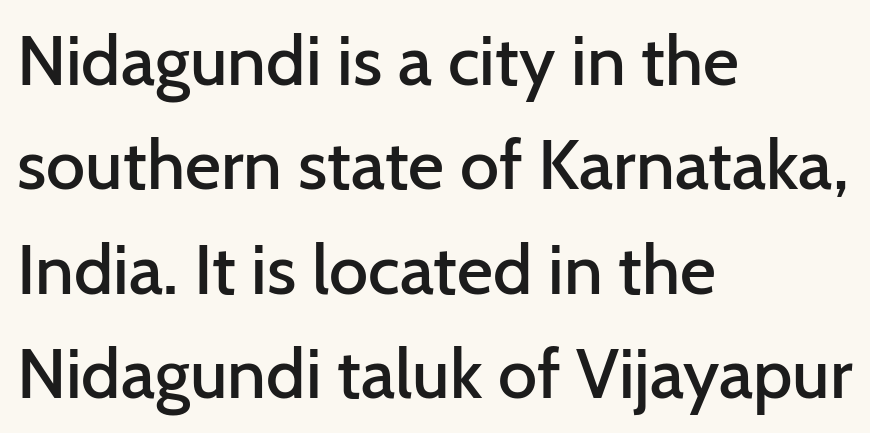
Look at the tracking — it's just the regular setting, nothing added. Every letter is mildly thick-stroked: semibold rather than bold. Varying glyph widths throughout — classic text-font behaviour. The ragged edge is on the right, which tells us the setting is flush left.
